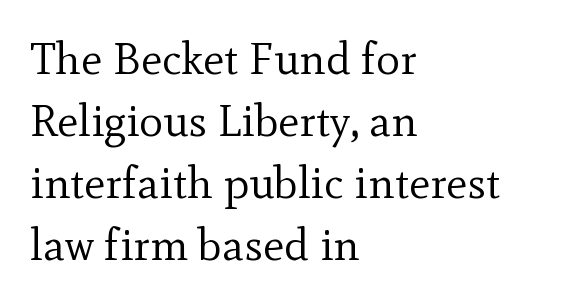
{"serif": "yes", "italic": "no", "bold": "no", "weight": "regular", "width": "normal", "x_height": "small", "monospaced": "no", "underline": "no", "align": "left", "line_spacing": "normal", "line_spacing_ratio": 1.38, "letter_spacing": "normal", "letter_spacing_em": 0.0, "glyph_px": 45}
